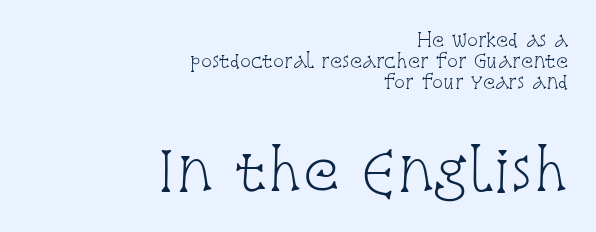
{"serif": "yes", "italic": "no", "bold": "no", "weight": "light", "width": "condensed", "stroke_contrast": "low", "x_height": "large", "monospaced": "no", "underline": "no", "align": "right", "line_spacing_ratio": 1.18, "letter_spacing": "normal", "letter_spacing_em": 0.0, "larger_block": "second", "size_ratio": 3.0, "glyph_px": 54}
